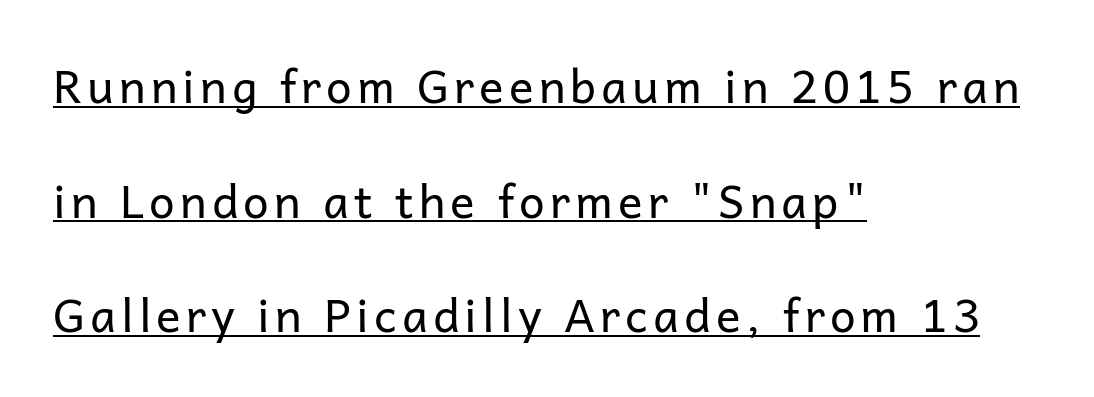
Typeset ragged right — the left edge is the straight one. The passage shown is typeset with a sans-serif family. Note the varied advance widths — an 'i' is clearly narrower than an 'm'. Students, observe: this is what heavily led, spacious text looks like.
